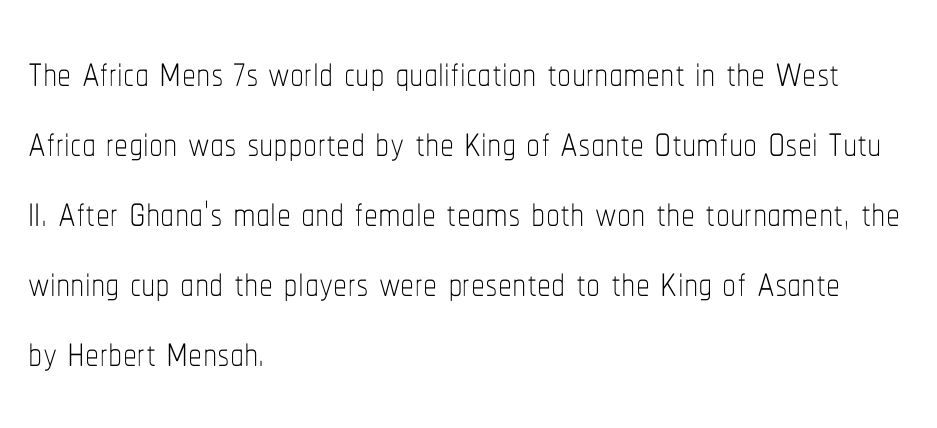
{"italic": "no", "bold": "no", "weight": "thin", "width": "condensed", "stroke_contrast": "low", "x_height": "medium", "monospaced": "no", "underline": "no", "align": "left", "line_spacing": "normal", "line_spacing_ratio": 1.25, "letter_spacing": "normal", "letter_spacing_em": 0.0, "glyph_px": 56}
